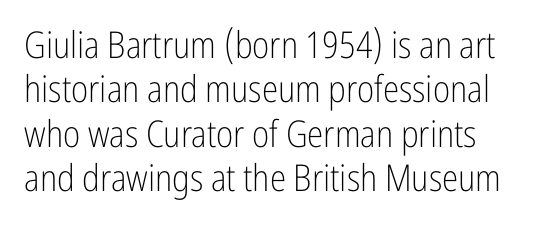
Q: Is the text bold? A: No.
Q: Is the text italic (slanted)? A: No, it is upright.
Q: Is the typeface a serif or a sans-serif typeface? A: Sans-serif.
Q: Is the text underlined? A: No.
Q: Is the spacing between letters normal or unusually wide? A: Normal.
Q: Width (condensed, normal, or wide)? A: Condensed.
Q: Stroke contrast? A: Low.
Q: x-height? A: Medium.
Q: Monospaced? A: No.
